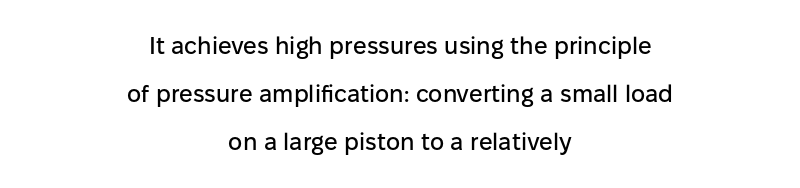
Q: Is the text italic (slanted)? A: No, it is upright.
Q: Is the text underlined? A: No.
Q: How is the paragraph aligned? A: Centered.
Q: Is the spacing between letters normal or unusually wide? A: Normal.
Q: Is the spacing between lines tight, normal or loose? A: Loose.
